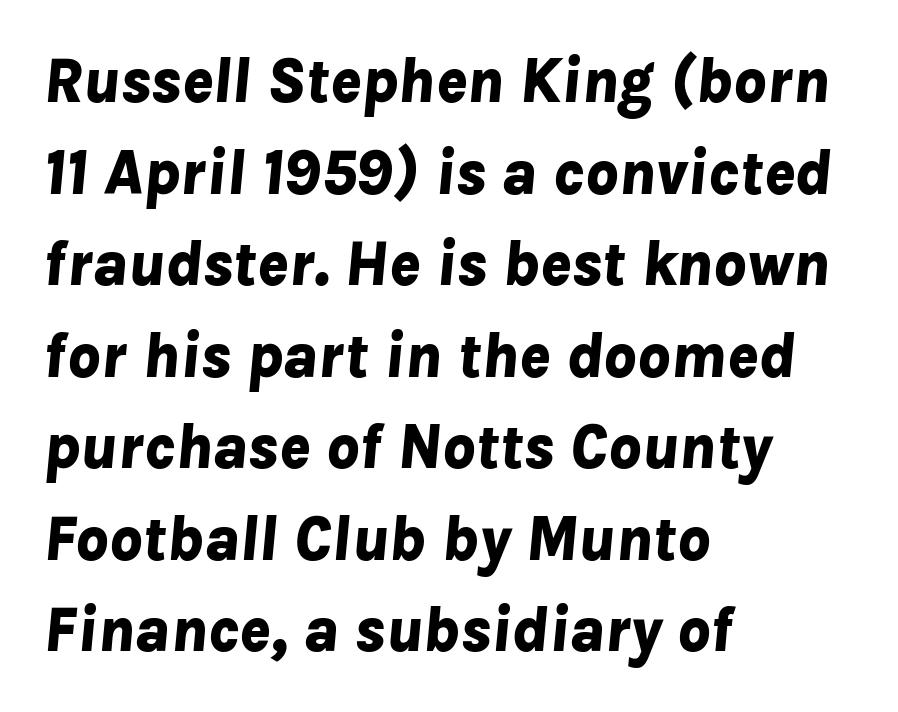
The image shows 64 px bold type, italic (leaning right); set left-aligned, normal line spacing (1.43x), normal letter spacing, not underlined; low stroke contrast and a medium x-height.
